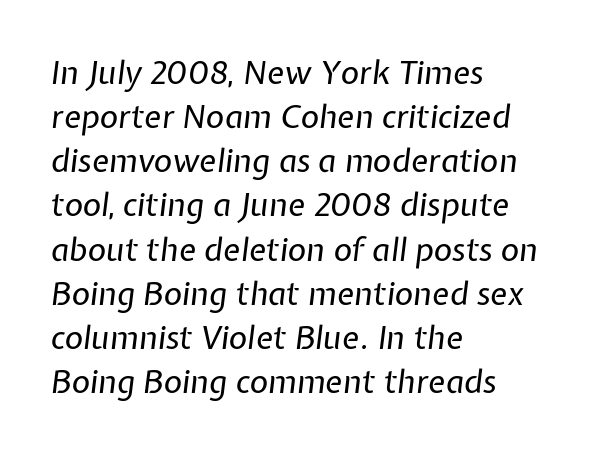
{"italic": "yes", "lean": "right", "slant_degrees": 7, "bold": "no", "weight": "regular", "width": "normal", "stroke_contrast": "low", "x_height": "medium", "monospaced": "no", "underline": "no", "align": "left", "line_spacing": "normal", "line_spacing_ratio": 1.38, "letter_spacing": "normal", "letter_spacing_em": 0.0, "glyph_px": 32}
